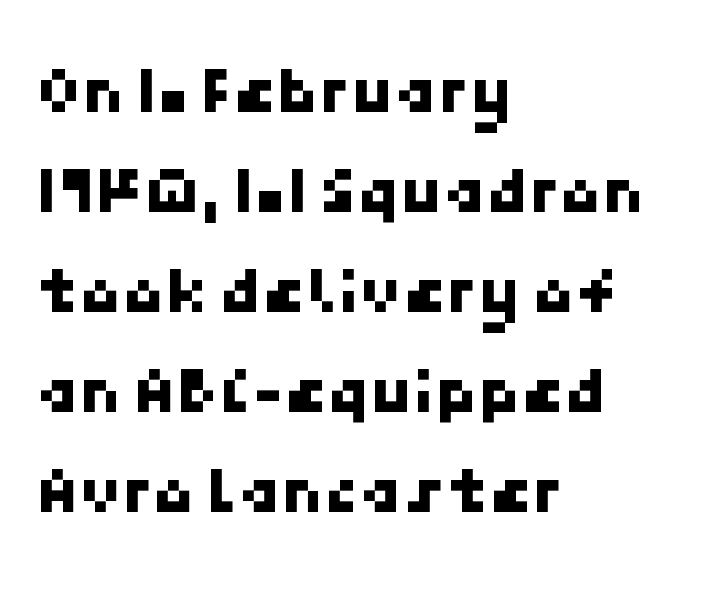
Q: Is the typeface a serif or a sans-serif typeface? A: Sans-serif.
Q: Is the text underlined? A: No.
Q: How is the paragraph aligned? A: Left-aligned.
Q: Is the spacing between letters normal or unusually wide? A: Normal.
Q: Is the spacing between lines tight, normal or loose? A: Normal.
Q: Width (condensed, normal, or wide)? A: Normal.
Q: Stroke contrast? A: Low.
Q: x-height? A: Medium.
